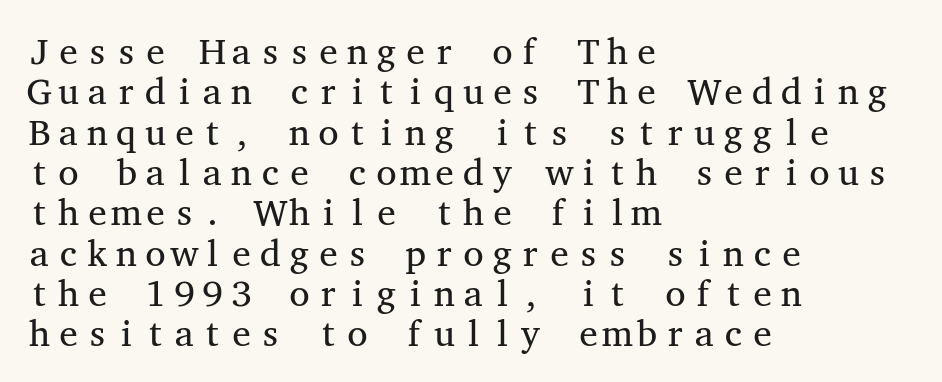
This reads as an unemphasized weight, regular at the heaviest. These lines are rendered in a fixed-pitch font. Nobody touched the tracking dial on this one. This block would grow much taller if given ordinary leading; it's compressed now. Is the block centered? No — it sits flush against the left margin.
